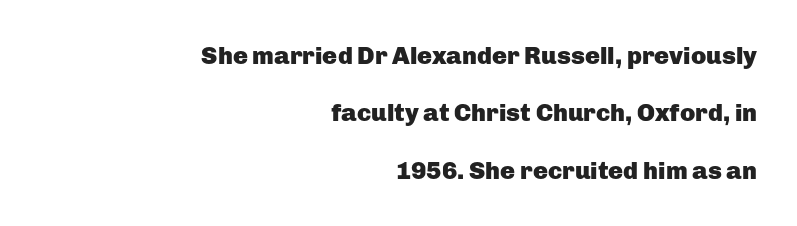
The image shows 25 px bold type, upright; set right-aligned, loose line spacing (2.3x), normal letter spacing, not underlined.
